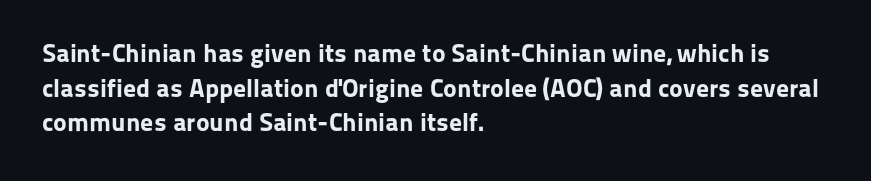
{"italic": "no", "bold": "yes", "underline": "no", "align": "left", "line_spacing": "normal", "line_spacing_ratio": 1.33, "letter_spacing": "normal", "letter_spacing_em": 0.0, "glyph_px": 26}
